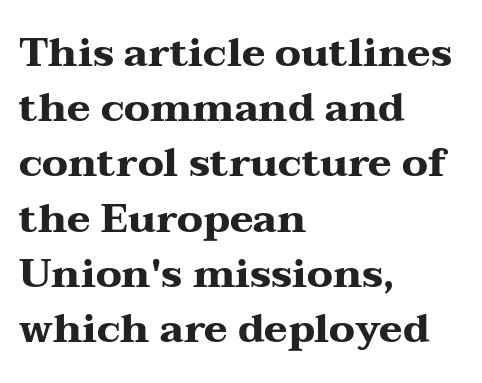
Q: Is the text bold? A: Yes.
Q: Is the text italic (slanted)? A: No, it is upright.
Q: Is the typeface a serif or a sans-serif typeface? A: Serif.
Q: Is the text underlined? A: No.
Q: How is the paragraph aligned? A: Left-aligned.
Q: Is the spacing between letters normal or unusually wide? A: Normal.
Q: Is the spacing between lines tight, normal or loose? A: Normal.
Q: Width (condensed, normal, or wide)? A: Wide.
Q: Stroke contrast? A: Medium.
Q: x-height? A: Medium.
Q: Monospaced? A: No.
